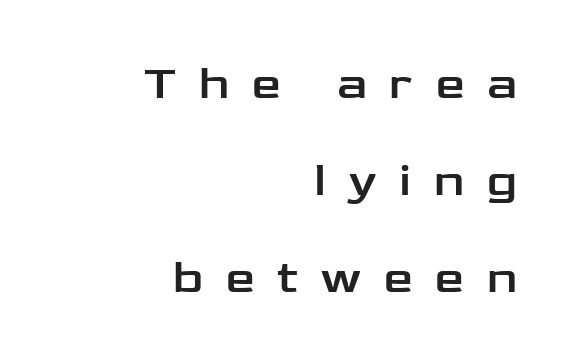
Glance below the letters and you will spot only blank space. Typeset ragged left — the right edge is the straight one. Unlike italic type, these characters show no tilt at all. The gaps between neighbouring characters are conspicuously large. What kind of face is this? One without serifs — a sans.
